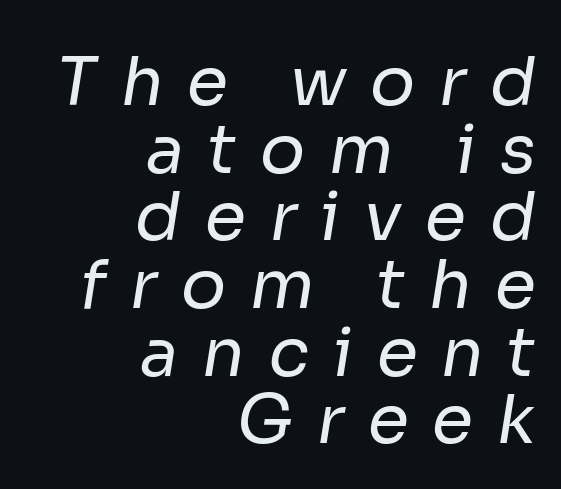
{"serif": "no", "bold": "no", "weight": "regular", "width": "normal", "stroke_contrast": "low", "x_height": "medium", "monospaced": "no", "underline": "no", "align": "right", "line_spacing": "tight", "line_spacing_ratio": 1.01, "letter_spacing": "wide", "letter_spacing_em": 0.35, "glyph_px": 67}
